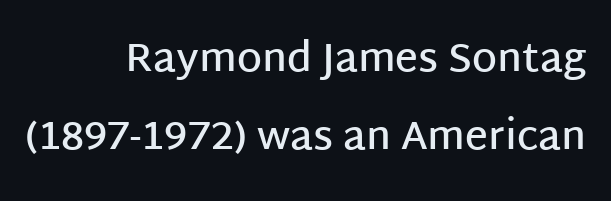
The image shows 40 px semibold sans-serif type, upright; set right-aligned, loose line spacing (1.95x), normal letter spacing, not underlined; low stroke contrast and a large x-height.
